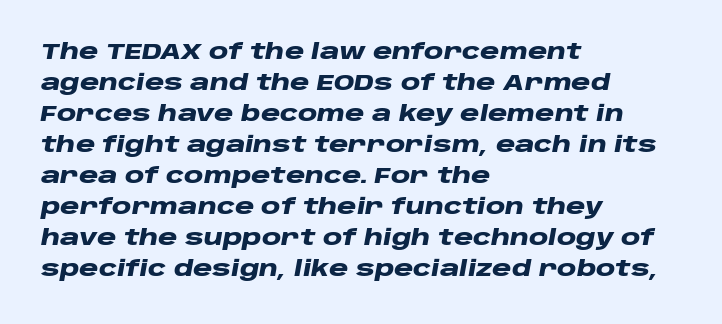
{"italic": "yes", "lean": "right", "slant_degrees": 10, "bold": "yes", "underline": "no", "align": "left", "line_spacing": "normal", "line_spacing_ratio": 1.41, "letter_spacing": "normal", "letter_spacing_em": 0.0, "glyph_px": 22}
